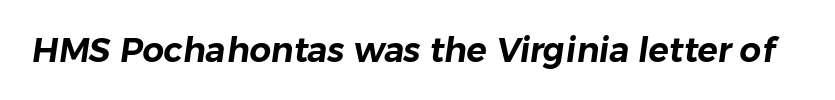
Words float on clear page, feet unadorned. Nothing sits at the stroke ends, so this counts as sans-serif. Caption: standard tracking, unaltered. Here the designer chose a conventional face with non-uniform glyph widths.
